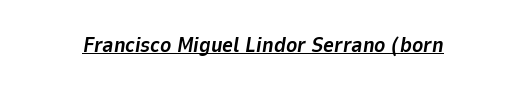
The image shows 21 px bold type, italic (leaning right); set normal letter spacing, underlined.
